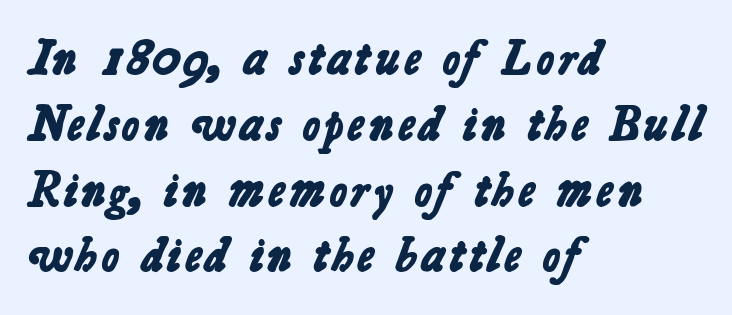
The image shows 48 px bold sans-serif type; set left-aligned, normal line spacing (1.37x), normal letter spacing, not underlined; low stroke contrast and a medium x-height.
